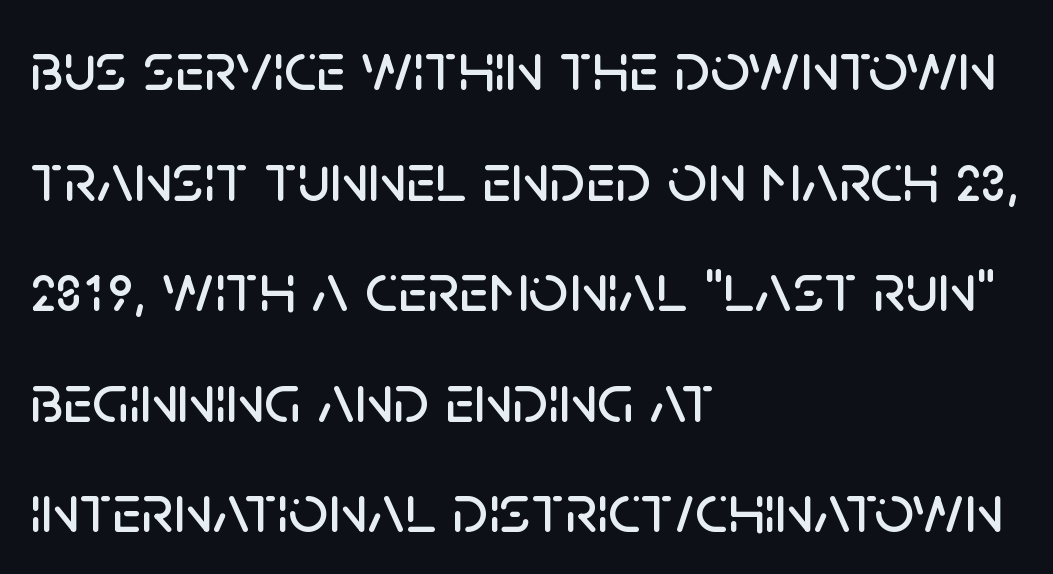
Q: Is the text italic (slanted)? A: No, it is upright.
Q: Is the typeface a serif or a sans-serif typeface? A: Sans-serif.
Q: Is the text underlined? A: No.
Q: How is the paragraph aligned? A: Left-aligned.
Q: Is the spacing between letters normal or unusually wide? A: Normal.
Q: Is the spacing between lines tight, normal or loose? A: Normal.
Q: Width (condensed, normal, or wide)? A: Normal.
Q: Stroke contrast? A: Low.
Q: x-height? A: Large.
Q: Monospaced? A: No.
